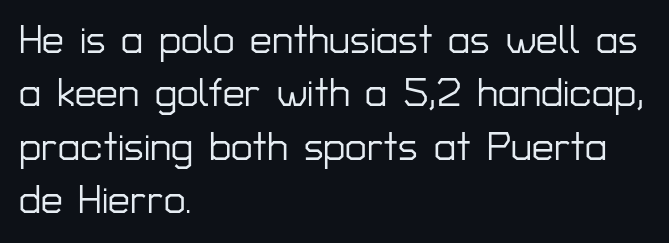
{"serif": "no", "italic": "no", "width": "normal", "stroke_contrast": "low", "x_height": "medium", "monospaced": "no", "underline": "no", "align": "left", "line_spacing": "normal", "line_spacing_ratio": 1.37, "letter_spacing": "normal", "letter_spacing_em": 0.0, "glyph_px": 39}
